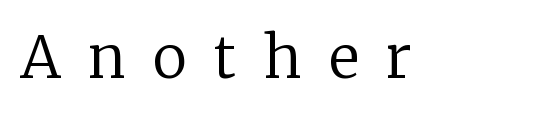
The image shows 58 px regular-weight serif type, upright; set unusually wide letter spacing (+0.47 em), not underlined; low stroke contrast and a medium x-height.
